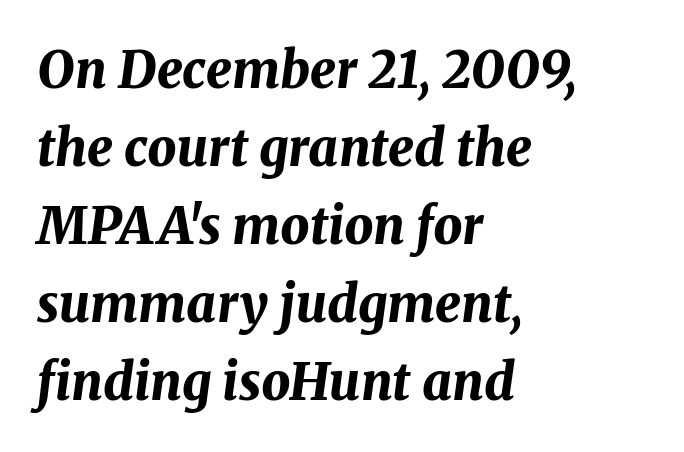
Letters rest on an invisible, unmarked baseline. This block has exactly the height ordinary leading produces. Spacing between characters is what you'd get straight out of the box. Alignment: flush left.
